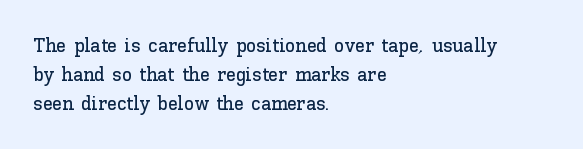
{"italic": "no", "underline": "no", "align": "left", "line_spacing": "normal", "line_spacing_ratio": 1.45, "letter_spacing": "normal", "letter_spacing_em": 0.0, "glyph_px": 20}
